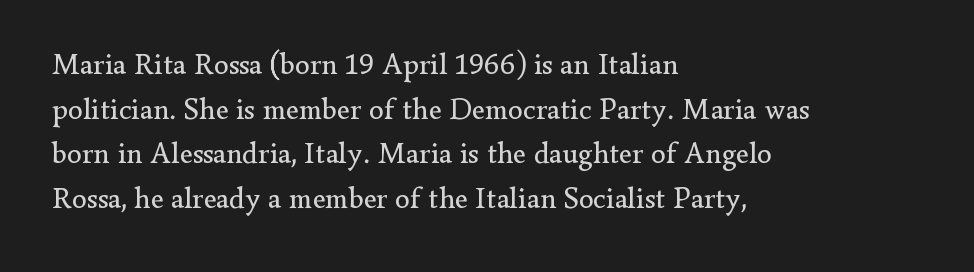
The image shows 30 px regular-weight serif type, upright; set left-aligned, normal line spacing (1.49x), normal letter spacing, not underlined; low stroke contrast and a small x-height.
